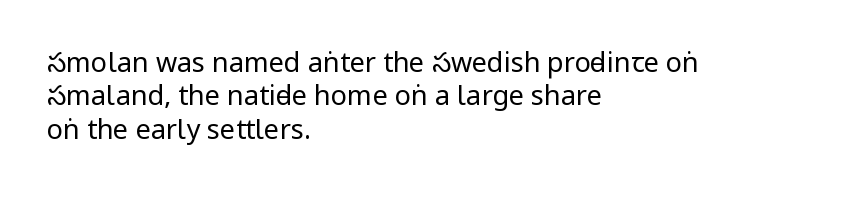
No letter is thick-stroked: the sample isn't bold. This rendering leaves character spacing at its baseline value. A bare baseline throughout the passage. Line beginnings align vertically; line endings do not. This sample uses an upright cut, with every glyph sitting square on the baseline.
